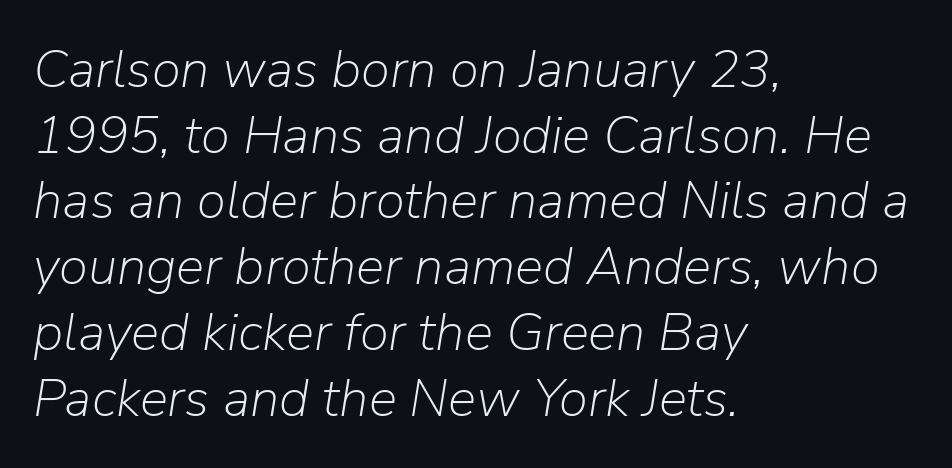
Q: Is the text bold? A: No.
Q: Is the text italic (slanted)? A: Yes, it leans right by about 9 degrees.
Q: Is the text underlined? A: No.
Q: How is the paragraph aligned? A: Left-aligned.
Q: Is the spacing between letters normal or unusually wide? A: Normal.
Q: Width (condensed, normal, or wide)? A: Normal.
Q: Stroke contrast? A: Low.
Q: x-height? A: Medium.
Q: Monospaced? A: No.
